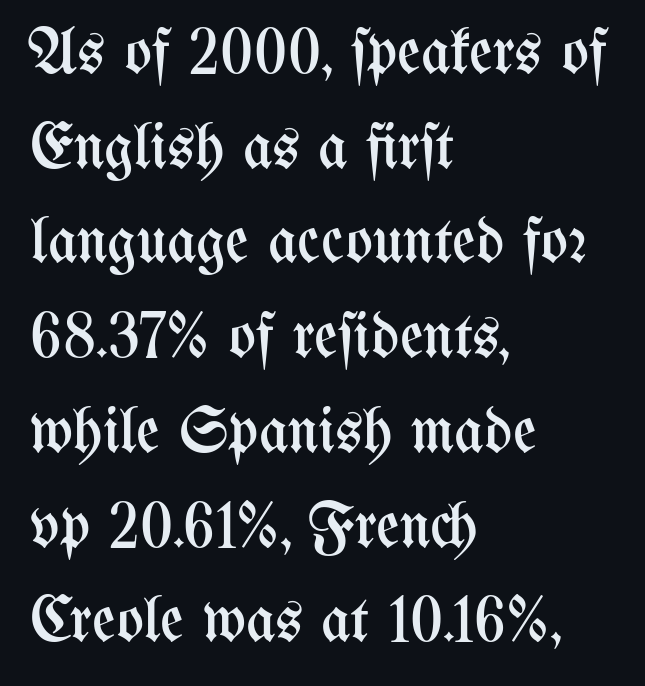
Check the space under the baseline: it is left empty. These lines are rendered in a variable-pitch font. Compared with typical body copy, the letter spacing here is the same. The lines are quadded left. Is the type heavy? It reads as light-to-regular instead.
